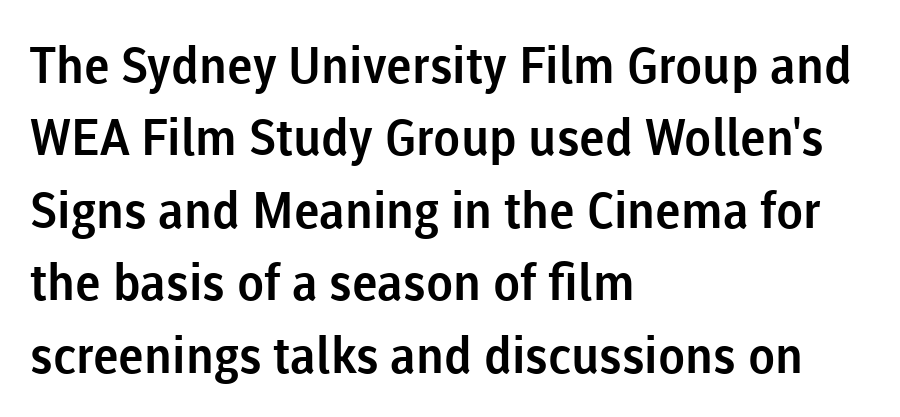
The image shows 50 px sans-serif type, upright; set left-aligned, normal line spacing (1.45x), normal letter spacing, not underlined; low stroke contrast and a medium x-height.
